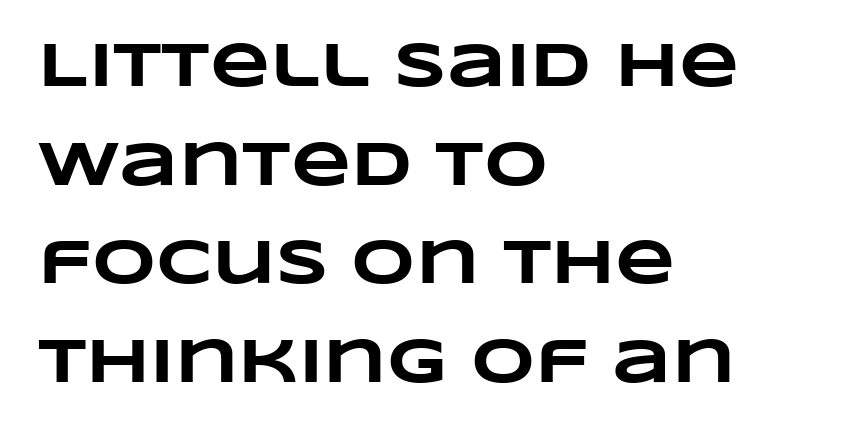
Q: Is the text bold? A: Yes.
Q: Is the text underlined? A: No.
Q: How is the paragraph aligned? A: Left-aligned.
Q: Is the spacing between letters normal or unusually wide? A: Normal.
Q: Is the spacing between lines tight, normal or loose? A: Normal.
Q: Width (condensed, normal, or wide)? A: Wide.
Q: Stroke contrast? A: Low.
Q: x-height? A: Large.
Q: Monospaced? A: No.
